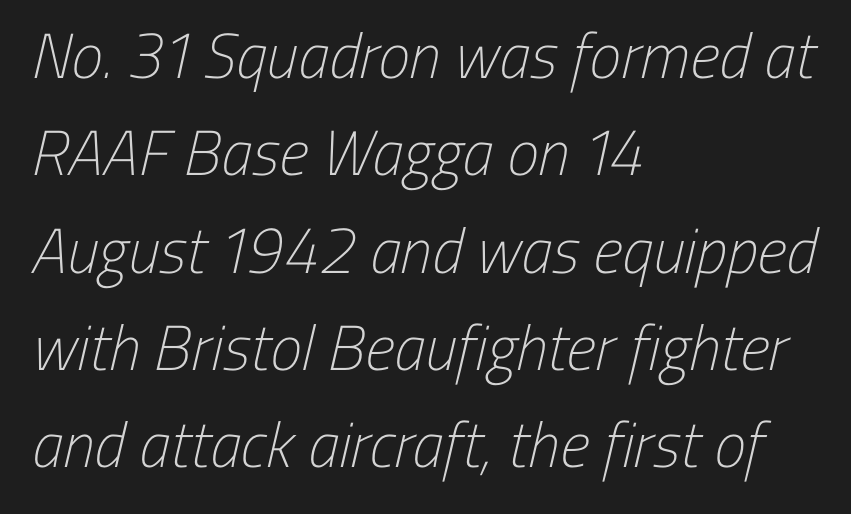
Plain, unruled lines of type. Caption: standard tracking, unaltered. The glyphs in this specimen are sans serif. Rows of type keep a routine distance in the vertical direction. Weight: regular or lighter. Do the characters align in a grid? No, the font is proportional.
